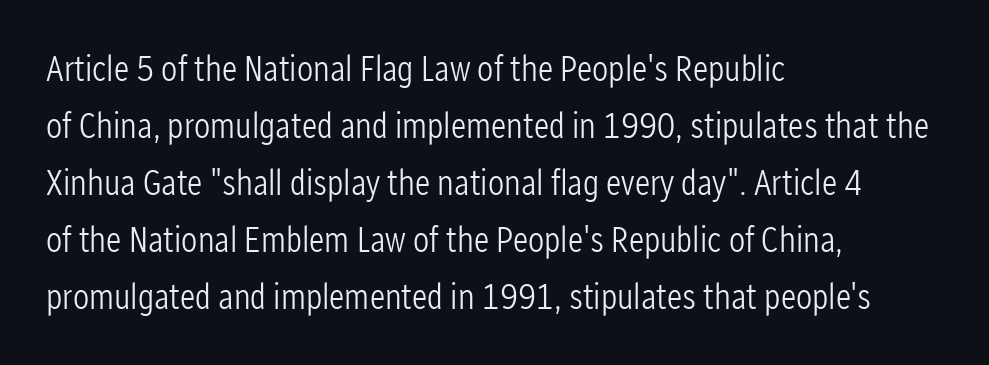
{"serif": "no", "italic": "no", "bold": "no", "weight": "light", "width": "condensed", "stroke_contrast": "low", "x_height": "medium", "monospaced": "no", "underline": "no", "align": "left", "line_spacing": "normal", "line_spacing_ratio": 1.58, "letter_spacing": "normal", "letter_spacing_em": 0.0, "glyph_px": 36}
